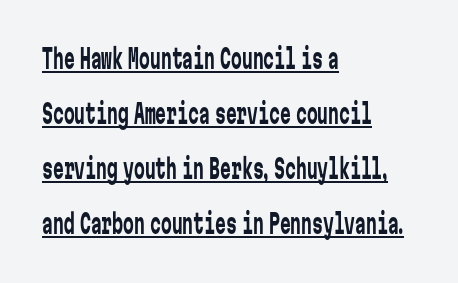
Q: Is the text bold? A: No.
Q: Is the text italic (slanted)? A: No, it is upright.
Q: Is the text underlined? A: Yes.
Q: How is the paragraph aligned? A: Left-aligned.
Q: Is the spacing between letters normal or unusually wide? A: Normal.
Q: Is the spacing between lines tight, normal or loose? A: Loose.
